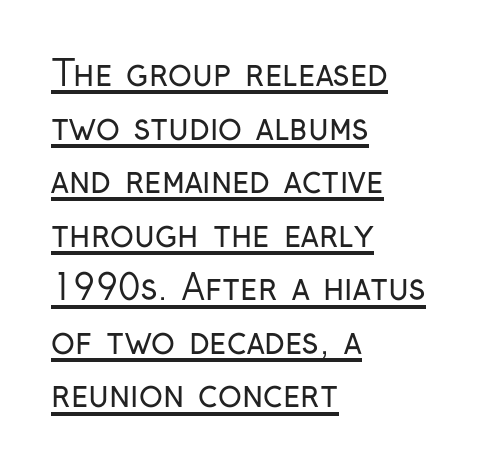
One glance says typical: line gaps are just what's usual. Think of a printed novel: that variable character pitch is what you see here. Underline: present. Each letter's strokes conclude bluntly, with no projecting serifs. The axis of the letterforms is exactly vertical. No extra ink here — the face is not bold.
